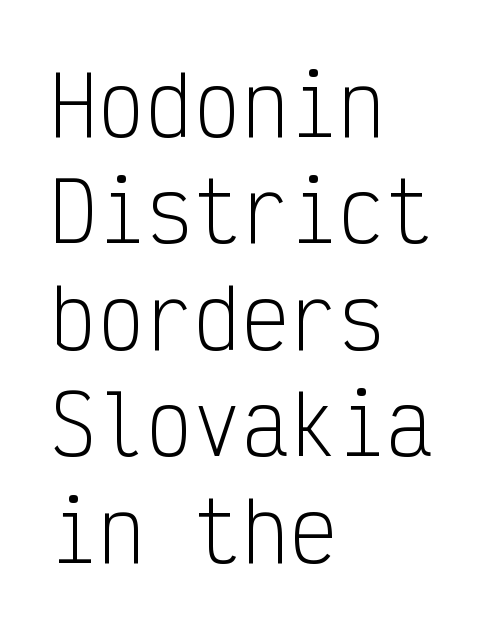
A sans-serif font was chosen for this passage. Heaviness? Minimal to ordinary, like unemphasized prose. Fixed-width glyphs throughout — classic coding-font behaviour. Any mark beneath the type? The region is blank.
